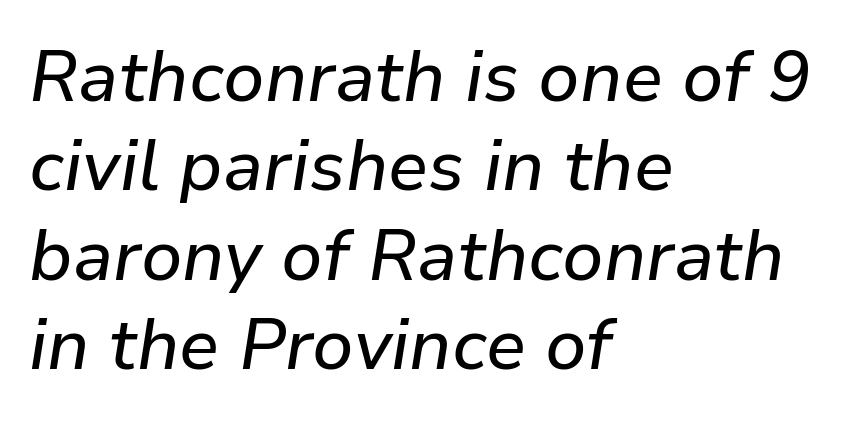
Q: Is the text italic (slanted)? A: Yes, it leans right by about 9 degrees.
Q: Is the text underlined? A: No.
Q: How is the paragraph aligned? A: Left-aligned.
Q: Is the spacing between letters normal or unusually wide? A: Normal.
Q: Is the spacing between lines tight, normal or loose? A: Normal.
Q: Width (condensed, normal, or wide)? A: Normal.
Q: Stroke contrast? A: Low.
Q: x-height? A: Medium.
Q: Monospaced? A: No.
